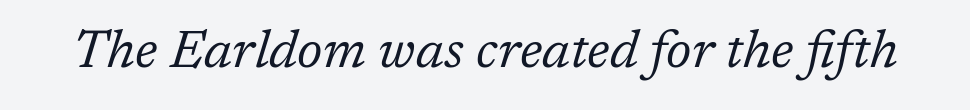
Observe the lean: these are italic letterforms. The gaps between neighbouring characters are ordinary and unremarkable. A typesetter would call this proportional, since set widths differ per character. This is not heavy type; no bold has been used. Serifs: yes, visible at the terminals of the letterforms.
